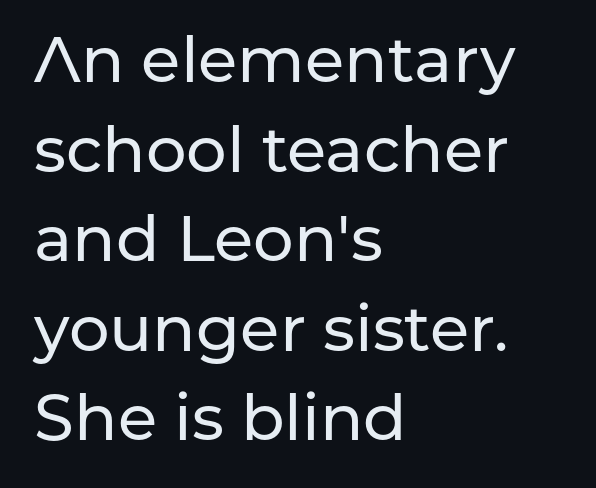
Reading down the column, the eye jumps a familiar distance to each next line. Is this a fixed-width face? No — the glyphs have proportional, varying widths. Quick note: not italic, upright. The string is rendered with underlining switched off. This rendering employs a face without finishing strokes, i.e., a sans-serif. The face used here is rendered with its standard letterfit.
